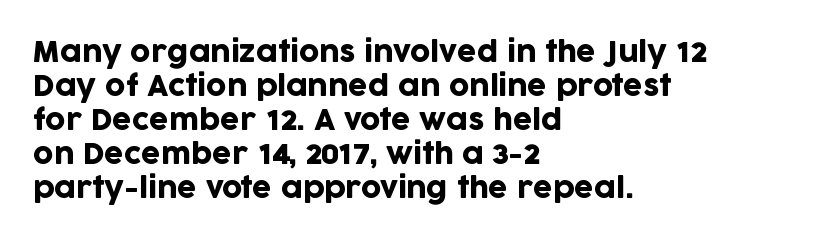
The foot of each line stays bare and open. You could not count columns in this text — the font is proportionally spaced. This sample uses plain, unmodified letter spacing. In CSS terms this would be text-align: left. A roman cut, with each character standing at attention.
